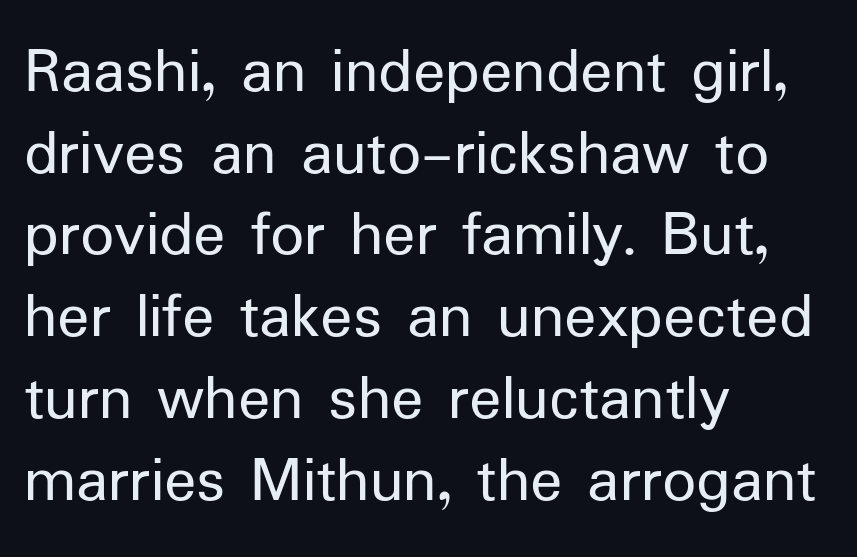
The image shows 67 px regular-weight sans-serif type, upright; set left-aligned, line spacing 1.22x, normal letter spacing, not underlined; low stroke contrast and a medium x-height.
